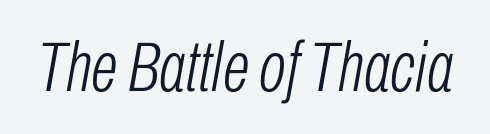
Heaviness? Minimal to ordinary, like unemphasized prose. An italicized treatment has been applied to the whole sample. Varying glyph widths throughout — classic text-font behaviour. The foot of each line stays bare and open. Honestly, the letter spacing is just normal — you wouldn't notice it.
